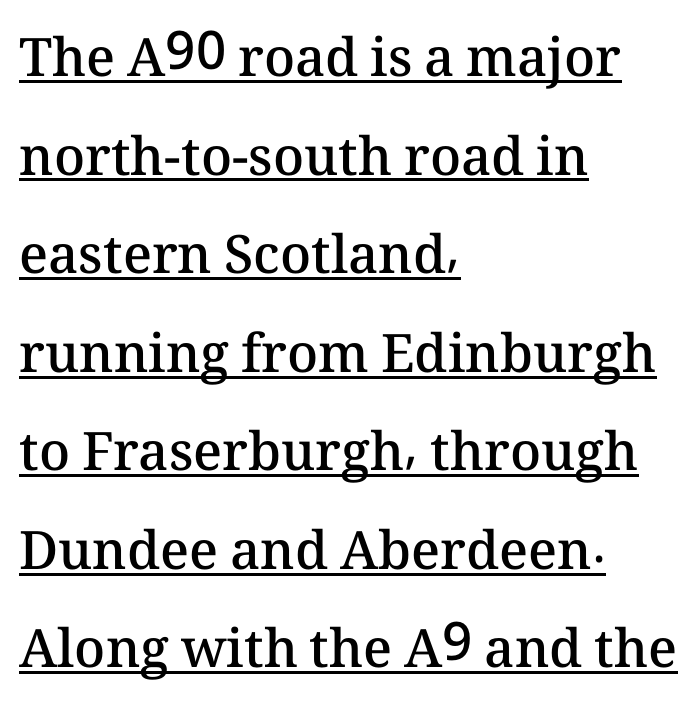
The image shows 53 px semibold type, upright; set left-aligned, line spacing 1.86x, normal letter spacing, underlined; medium stroke contrast and a medium x-height.
